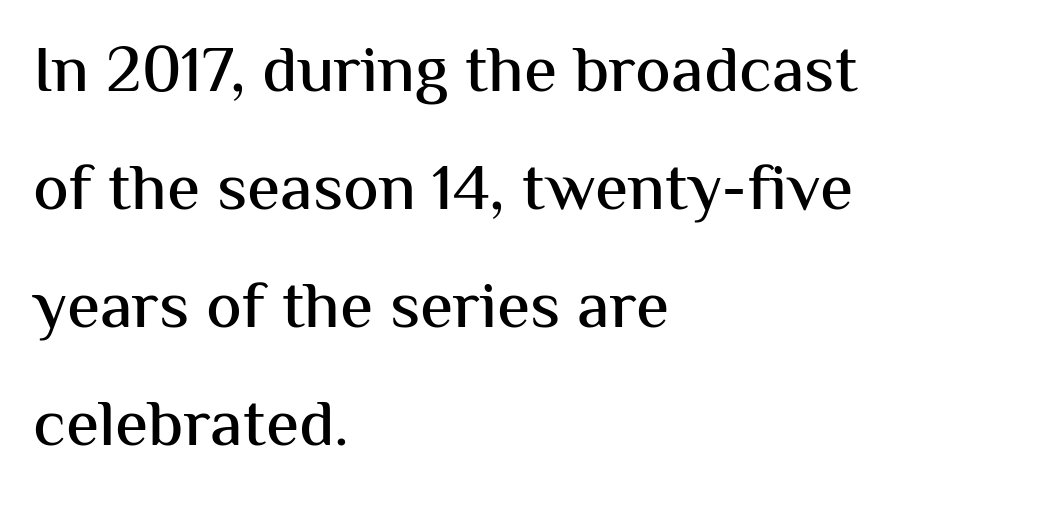
The image shows 67 px sans-serif type, upright; set left-aligned, line spacing 1.76x, normal letter spacing, not underlined; medium stroke contrast and a medium x-height.
